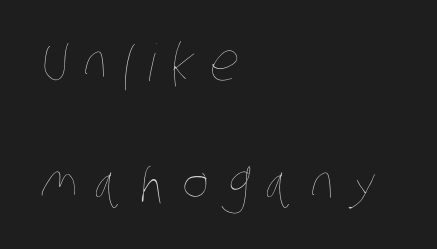
The image shows 51 px thin, condensed type; set left-aligned, loose line spacing (2.37x), unusually wide letter spacing (+0.31 em), not underlined; low stroke contrast and a large x-height.
